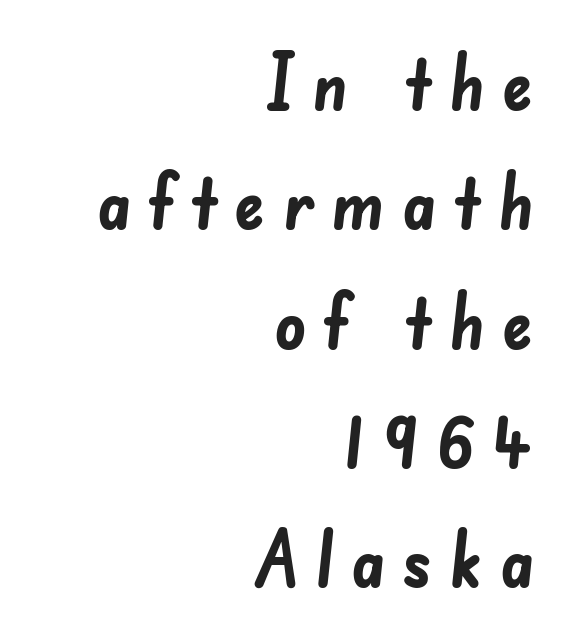
Q: Is the text bold? A: Yes.
Q: Is the typeface a serif or a sans-serif typeface? A: Sans-serif.
Q: Is the text underlined? A: No.
Q: How is the paragraph aligned? A: Right-aligned.
Q: Is the spacing between letters normal or unusually wide? A: Unusually wide.
Q: Is the spacing between lines tight, normal or loose? A: Normal.
Q: Width (condensed, normal, or wide)? A: Normal.
Q: Stroke contrast? A: Low.
Q: x-height? A: Small.
Q: Monospaced? A: No.
